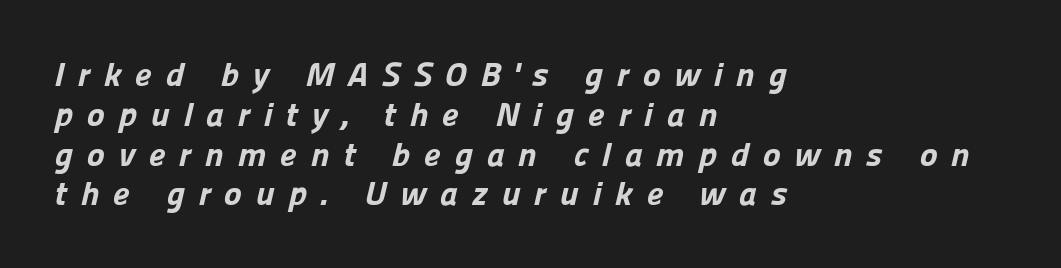
The image shows 34 px bold sans-serif type; set left-aligned, line spacing 1.17x, unusually wide letter spacing (+0.4 em), not underlined; low stroke contrast and a medium x-height.
